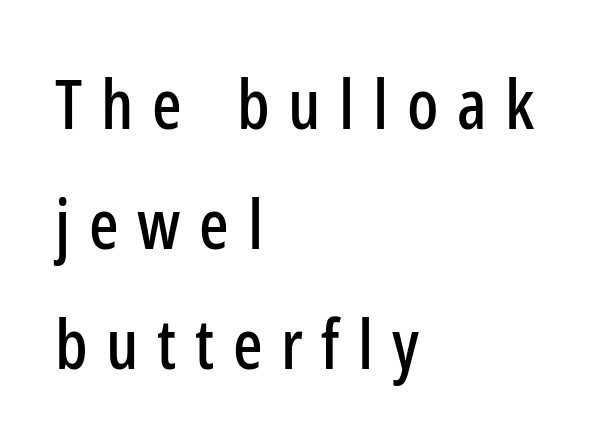
{"serif": "no", "italic": "no", "width": "condensed", "stroke_contrast": "low", "x_height": "medium", "monospaced": "no", "underline": "no", "align": "left", "line_spacing_ratio": 1.74, "letter_spacing": "wide", "letter_spacing_em": 0.27, "glyph_px": 69}
